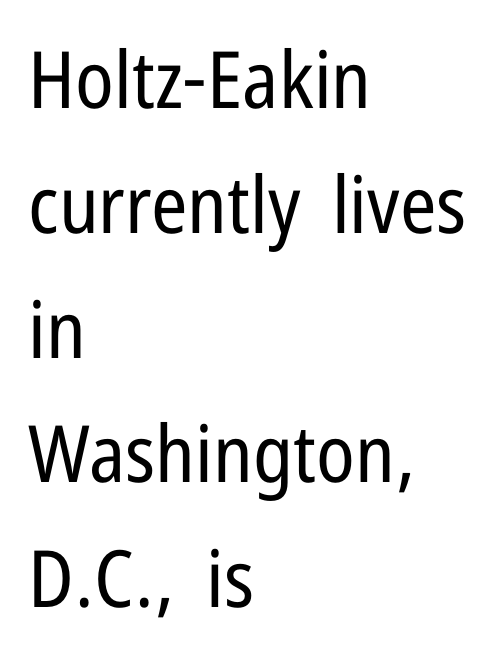
{"serif": "no", "italic": "no", "bold": "no", "weight": "regular", "width": "condensed", "stroke_contrast": "low", "x_height": "medium", "monospaced": "no", "underline": "no", "align": "left", "line_spacing": "normal", "line_spacing_ratio": 1.58, "letter_spacing": "normal", "letter_spacing_em": 0.0, "glyph_px": 79}
